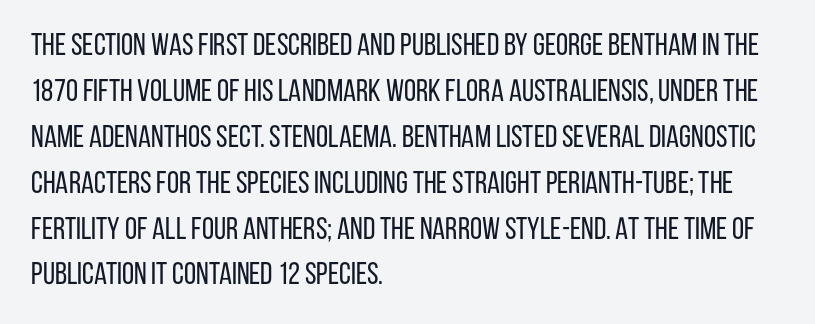
Layout note: lines flush left. Underline: absent. The letters stand upright; this is a roman face. Type style note: lacks serifs. The font sits on the lighter half of the weight spectrum, regular included. This sample uses plain, unmodified letter spacing.
